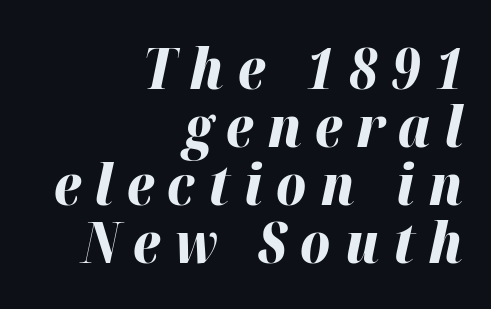
{"italic": "yes", "lean": "right", "slant_degrees": 12, "bold": "yes", "weight": "bold", "width": "normal", "stroke_contrast": "high", "x_height": "medium", "monospaced": "no", "underline": "no", "align": "right", "line_spacing": "tight", "line_spacing_ratio": 1.02, "letter_spacing": "wide", "letter_spacing_em": 0.24, "glyph_px": 57}
